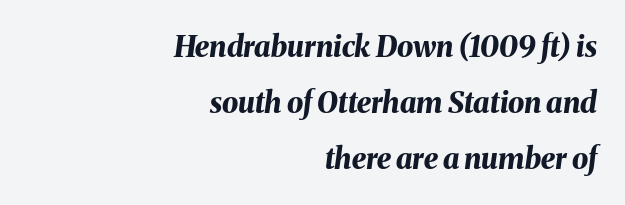
The image shows 29 px bold type, italic (leaning right); set right-aligned, loose line spacing (1.93x), normal letter spacing, not underlined; medium stroke contrast and a medium x-height.
